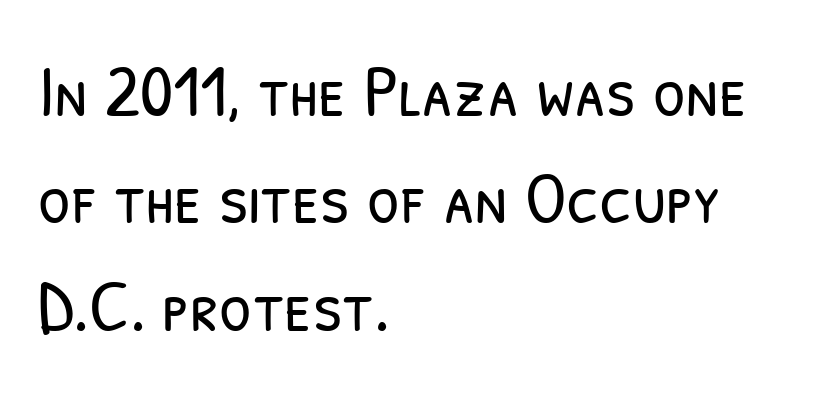
{"serif": "no", "bold": "no", "weight": "light", "width": "condensed", "stroke_contrast": "low", "x_height": "medium", "monospaced": "no", "underline": "no", "align": "left", "line_spacing": "normal", "line_spacing_ratio": 1.45, "letter_spacing": "normal", "letter_spacing_em": 0.0, "glyph_px": 74}
